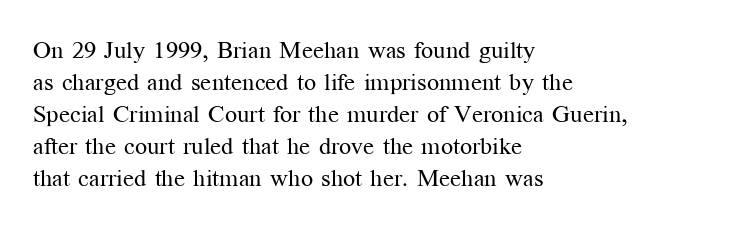
Q: Is the text bold? A: No.
Q: Is the text italic (slanted)? A: No, it is upright.
Q: Is the text underlined? A: No.
Q: How is the paragraph aligned? A: Left-aligned.
Q: Is the spacing between letters normal or unusually wide? A: Normal.
Q: Is the spacing between lines tight, normal or loose? A: Normal.
